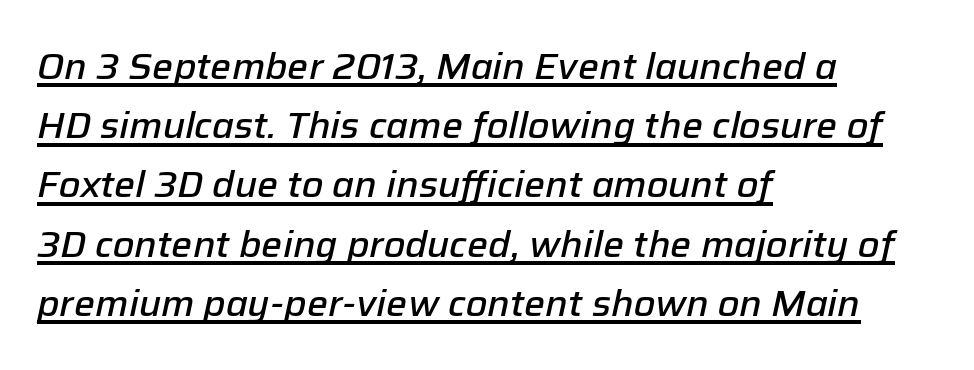
{"italic": "yes", "lean": "right", "slant_degrees": 12, "bold": "semi", "weight": "semibold", "width": "normal", "stroke_contrast": "low", "x_height": "medium", "monospaced": "no", "underline": "yes", "align": "left", "line_spacing": "normal", "line_spacing_ratio": 1.6, "letter_spacing": "normal", "letter_spacing_em": 0.0, "glyph_px": 37}
